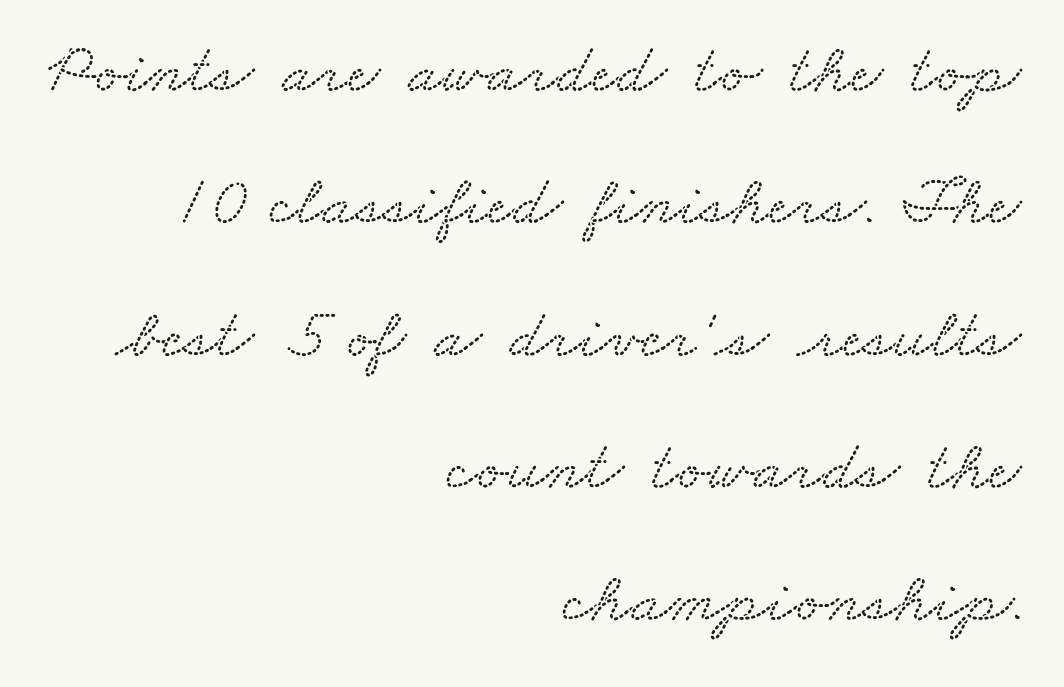
{"serif": "yes", "width": "wide", "stroke_contrast": "medium", "x_height": "small", "monospaced": "no", "underline": "no", "align": "right", "line_spacing_ratio": 1.89, "letter_spacing": "normal", "letter_spacing_em": 0.0, "glyph_px": 70}
